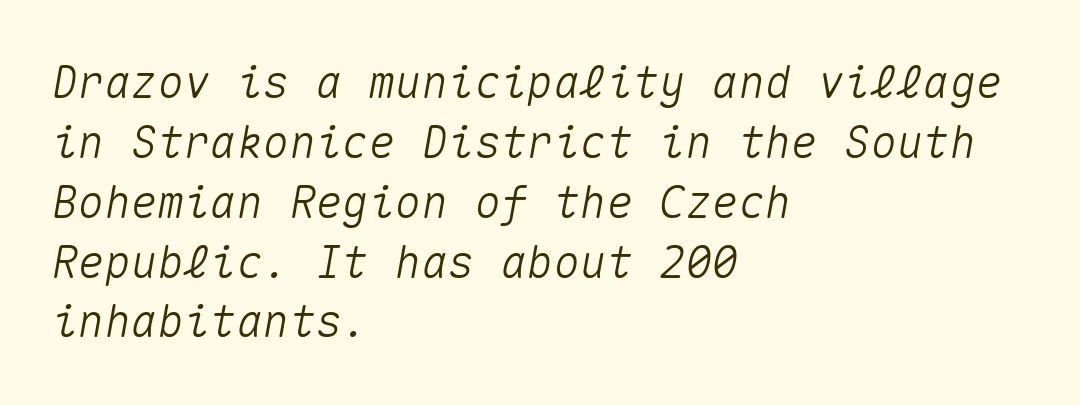
{"italic": "yes", "lean": "right", "slant_degrees": 10, "width": "normal", "stroke_contrast": "medium", "x_height": "medium", "monospaced": "yes", "underline": "no", "align": "left", "line_spacing": "normal", "line_spacing_ratio": 1.36, "letter_spacing": "normal", "letter_spacing_em": 0.0, "glyph_px": 44}
